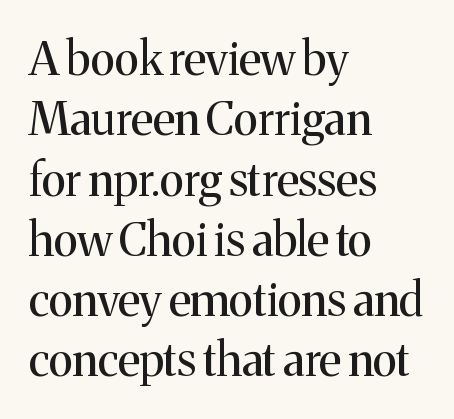
The text was rendered using a seriffed face with decorative stroke endings. Character widths vary here, with narrow letters taking less room than wide ones. Weight: not bold — regular or lighter. Horizontal alignment here is leftward, the default for most running prose.
